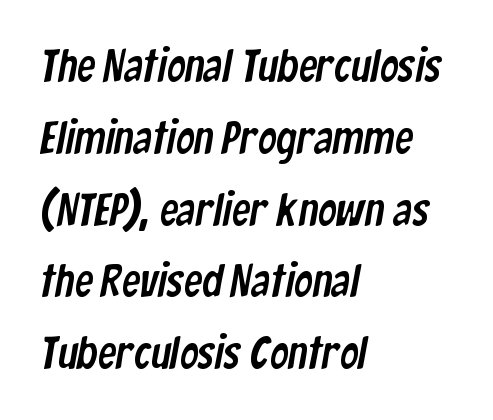
{"serif": "no", "width": "condensed", "stroke_contrast": "low", "x_height": "medium", "monospaced": "no", "underline": "no", "align": "left", "line_spacing": "normal", "line_spacing_ratio": 1.56, "letter_spacing": "normal", "letter_spacing_em": 0.0, "glyph_px": 46}
